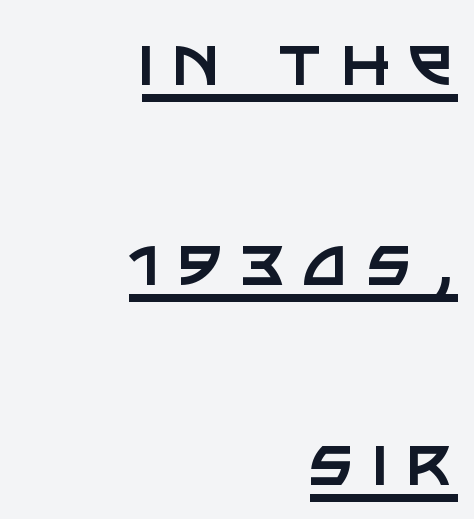
Honestly, the rows look like they've been pulled way apart. Each letter's strokes conclude bluntly, with no projecting serifs. Loose tracking; the words dissolve into strings of separated letters. No chunkiness to these letters — they're not bold. A continuous stroke trails under the words, as in a hyperlink. These lines are set flush right with a ragged left edge.
